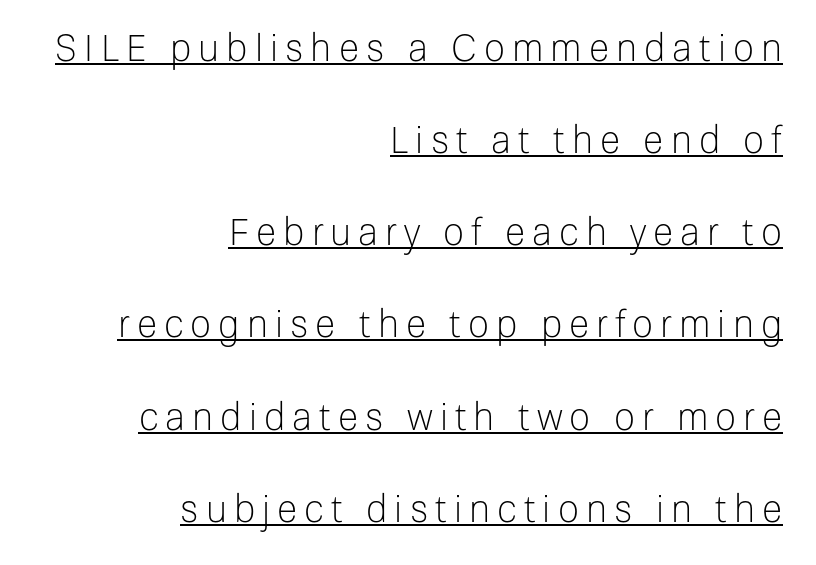
You can tell from the bare stems that sans-serif type was used. Italic? Not at all — the glyphs are vertical. The block of text is sparse from top to bottom, with ample space between rows. Descenders here cross a horizontal rule under the line. Is this a fixed-width face? No — the glyphs have proportional, varying widths.
